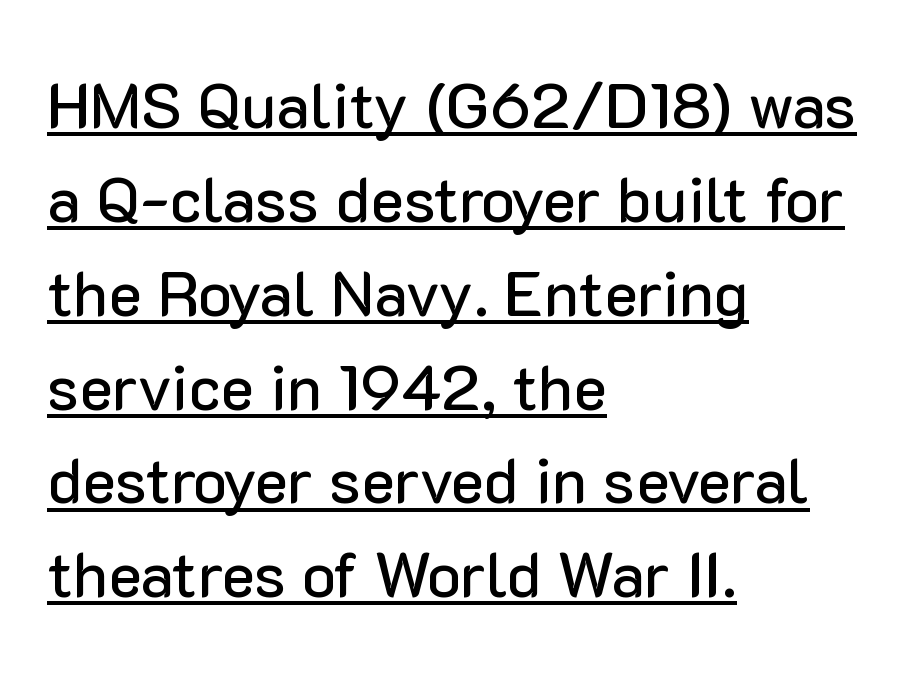
The image shows 63 px sans-serif type, upright; set left-aligned, normal line spacing (1.49x), normal letter spacing, underlined; low stroke contrast and a medium x-height.
